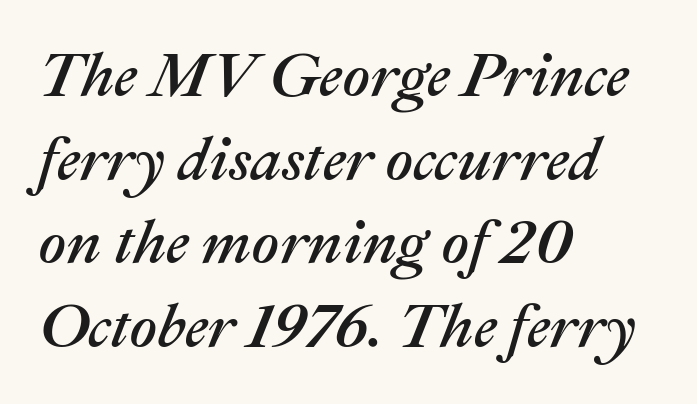
Line starts are locked; line ends wander. This block has exactly the height ordinary leading produces. A typesetter would call this proportional, since set widths differ per character. Is the letter spacing exaggerated? No — it looks like the ordinary default. Anything drawn beneath the words? Only blank space. Would a proofreader flag this as italicized? Yes.
